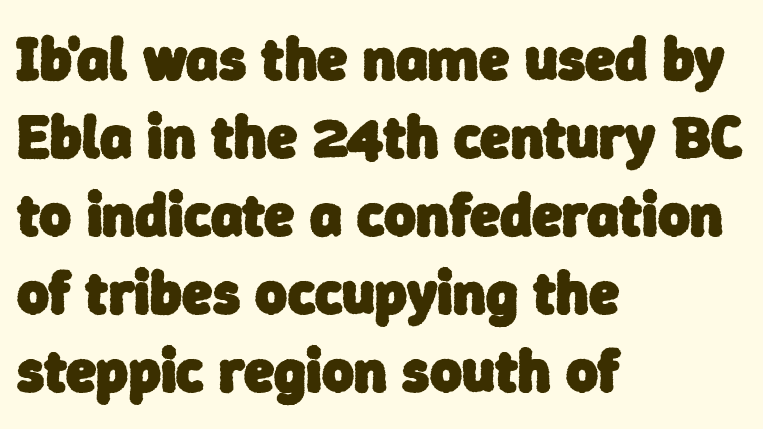
How are the letters spaced? Ordinarily, with no added tracking. Spacing verdict: proportional, widths tailored to each character. Each row of text sits above clean, open space. These words are printed bold, with thick strokes throughout.
